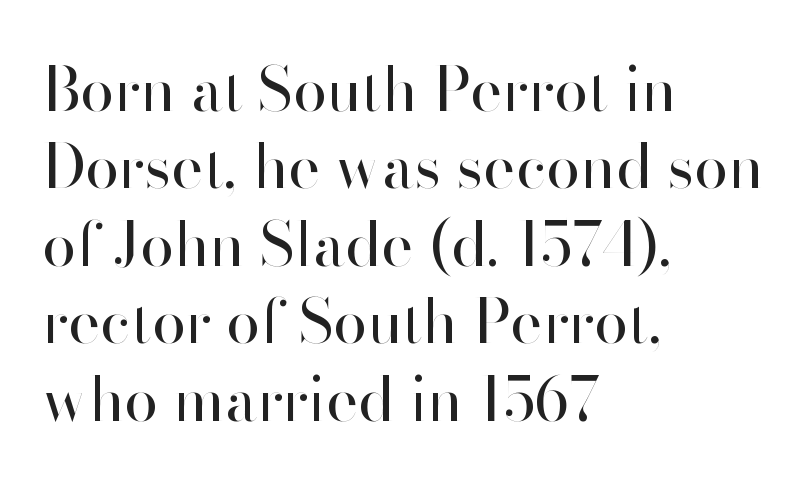
The image shows 61 px regular-weight sans-serif type, upright; set left-aligned, normal line spacing (1.27x), normal letter spacing, not underlined; high stroke contrast and a small x-height.
